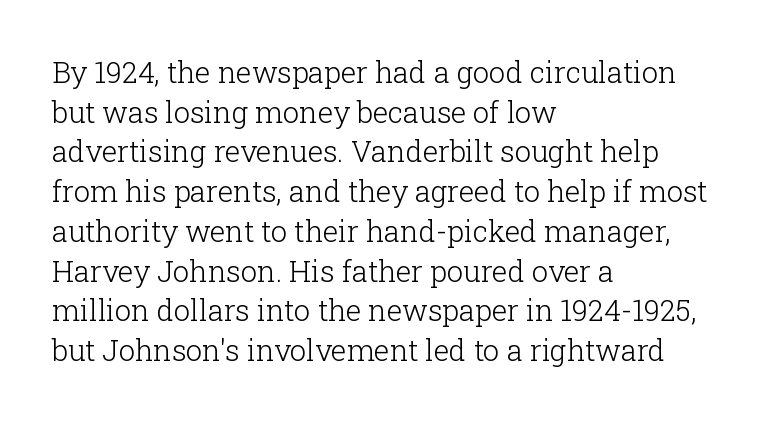
{"serif": "yes", "italic": "no", "bold": "no", "weight": "light", "width": "normal", "stroke_contrast": "low", "x_height": "medium", "monospaced": "no", "underline": "no", "align": "left", "line_spacing": "normal", "line_spacing_ratio": 1.37, "letter_spacing": "normal", "letter_spacing_em": 0.0, "glyph_px": 29}
